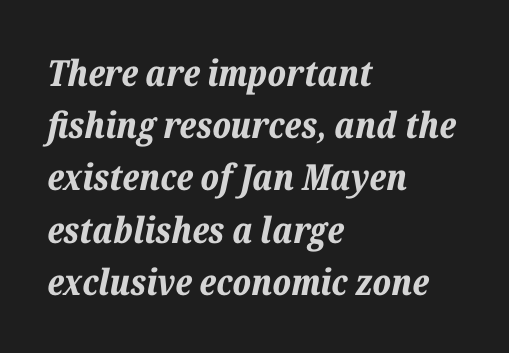
Leading: standard. There's an unmistakable incline to the writing here. Glyph-to-glyph distance matches everyday printed text. Layout note: lines flush left. Weight: bold.
